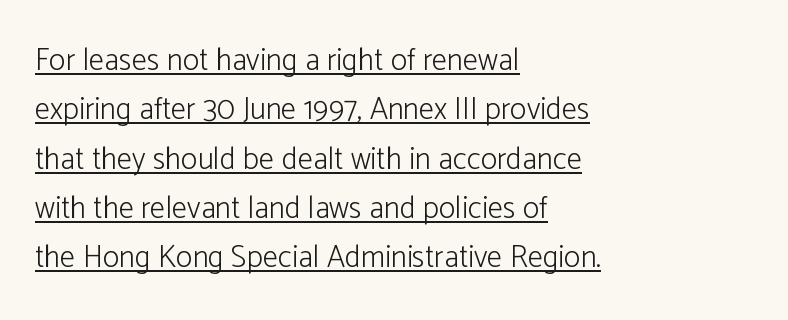
The image shows 31 px light sans-serif type, upright; set left-aligned, normal line spacing (1.59x), normal letter spacing, underlined; low stroke contrast and a medium x-height.
